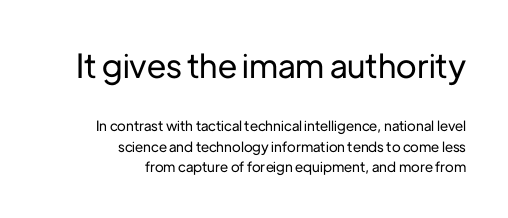
The image shows 33 px sans-serif type, upright; set right-aligned, normal line spacing (1.45x), normal letter spacing, not underlined; the first (top) block is 2.36x larger; low stroke contrast and a medium x-height.
